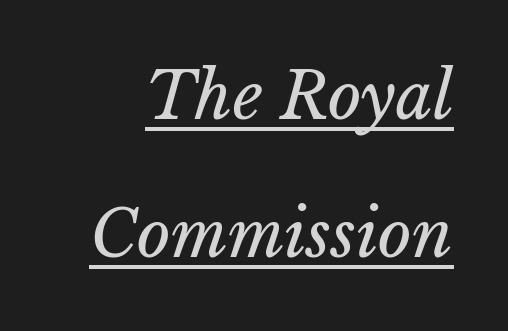
{"bold": "no", "weight": "regular", "width": "normal", "stroke_contrast": "low", "x_height": "medium", "monospaced": "no", "underline": "yes", "line_spacing": "loose", "line_spacing_ratio": 2.13, "letter_spacing": "normal", "letter_spacing_em": 0.0, "glyph_px": 65}
